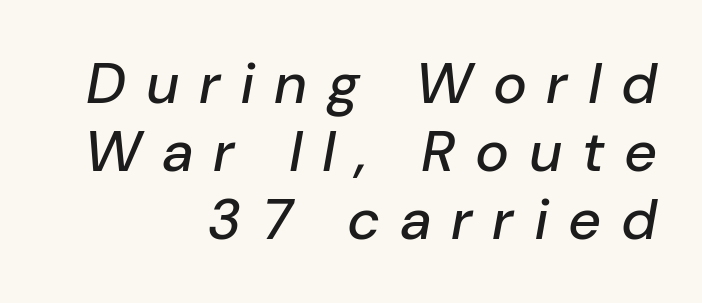
The image shows 57 px text type, italic (leaning right); set right-aligned, line spacing 1.19x, unusually wide letter spacing (+0.38 em), not underlined; low stroke contrast and a medium x-height.
